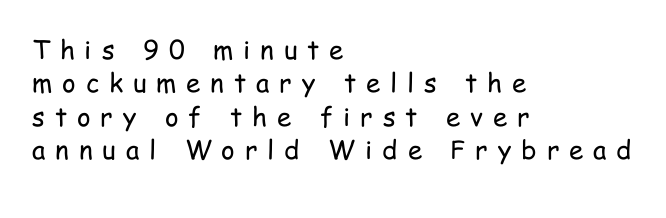
{"italic": "no", "bold": "no", "underline": "no", "align": "left", "line_spacing": "normal", "line_spacing_ratio": 1.28, "letter_spacing": "wide", "letter_spacing_em": 0.38, "glyph_px": 26}
